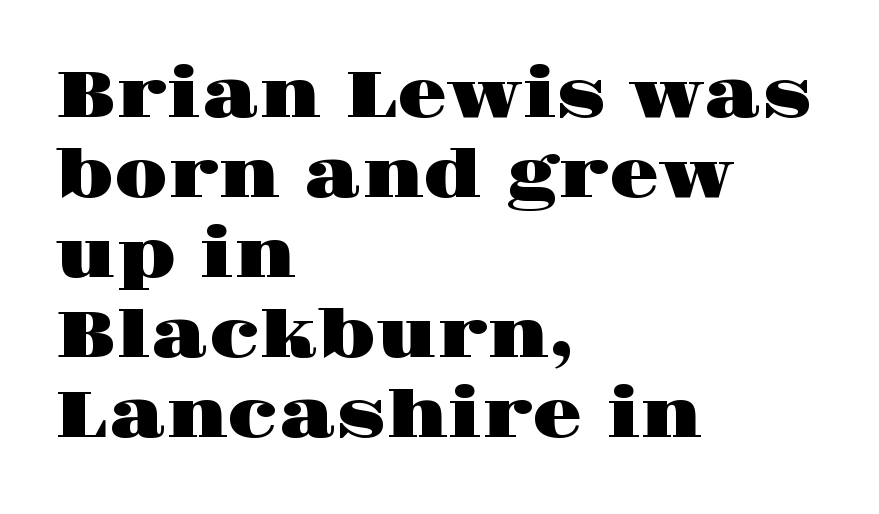
{"serif": "yes", "italic": "no", "width": "wide", "stroke_contrast": "high", "x_height": "large", "monospaced": "no", "underline": "no", "align": "left", "line_spacing_ratio": 1.23, "letter_spacing": "normal", "letter_spacing_em": 0.0, "glyph_px": 65}
